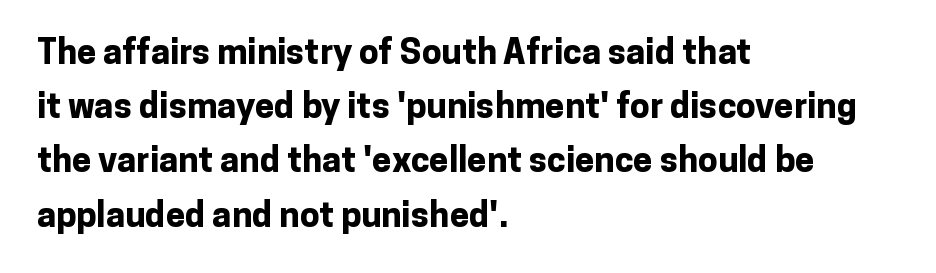
{"serif": "no", "italic": "no", "bold": "yes", "weight": "bold", "width": "normal", "stroke_contrast": "low", "x_height": "medium", "monospaced": "no", "underline": "no", "align": "left", "line_spacing": "normal", "line_spacing_ratio": 1.55, "letter_spacing": "normal", "letter_spacing_em": 0.0, "glyph_px": 35}
